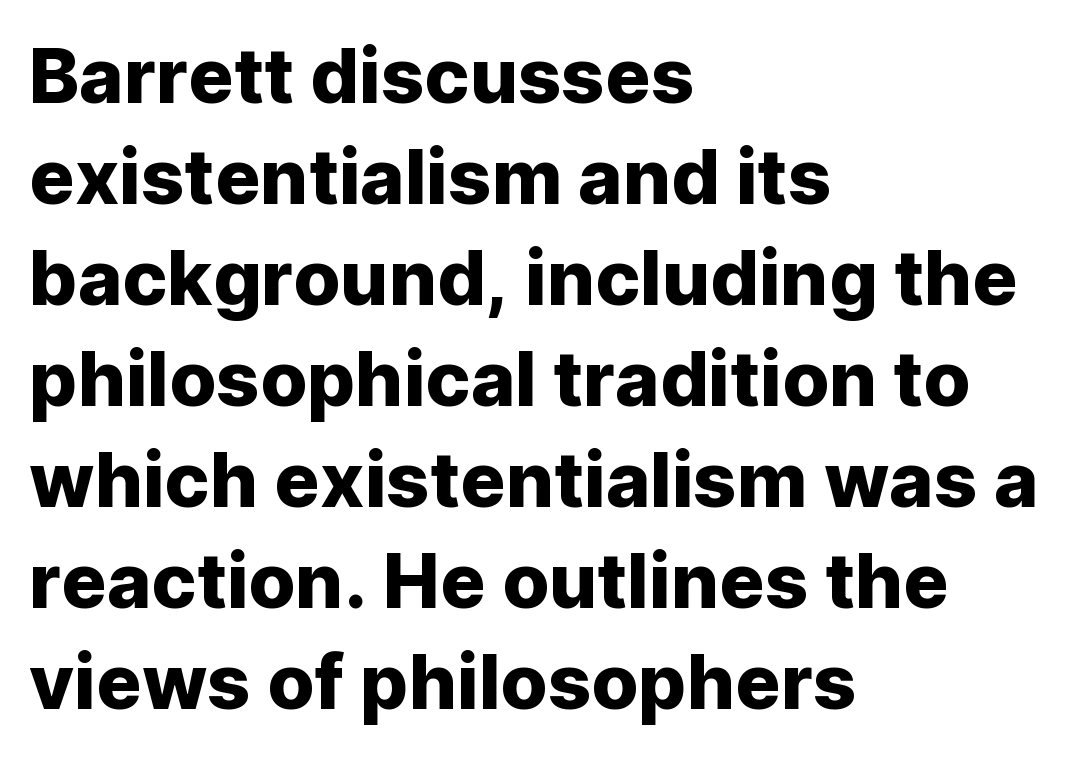
The image shows 76 px sans-serif type, upright; set left-aligned, normal line spacing (1.33x), normal letter spacing, not underlined; low stroke contrast and a medium x-height.
